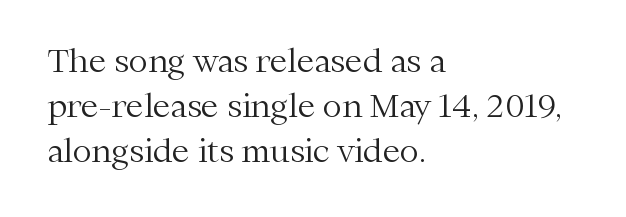
Visually the block forms a straight wall on the left and a jagged coastline on the right. Is this a sans? No — the strokes have serifs. These lines sit exactly where default settings would place them. The zone under the glyphs is completely vacant.
